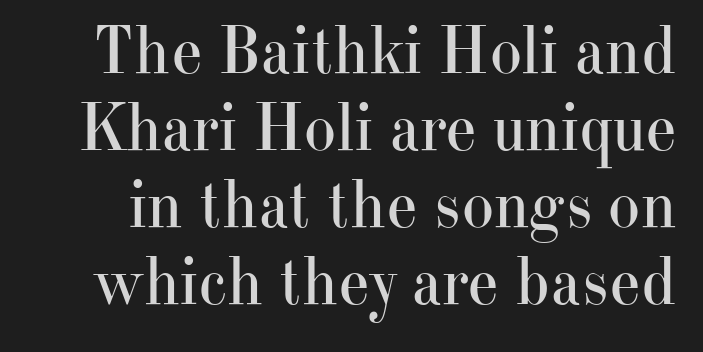
{"serif": "yes", "italic": "no", "bold": "no", "weight": "regular", "width": "normal", "stroke_contrast": "high", "x_height": "small", "monospaced": "no", "underline": "no", "line_spacing": "tight", "line_spacing_ratio": 1.13, "letter_spacing": "normal", "letter_spacing_em": 0.0, "glyph_px": 68}
